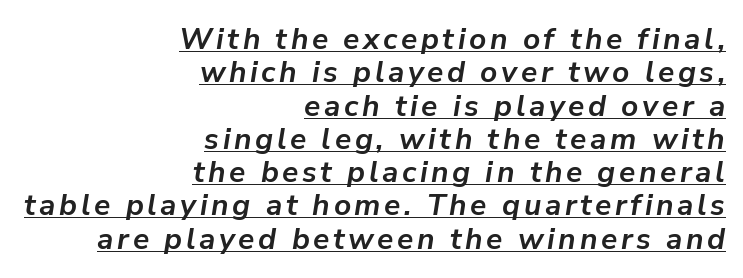
{"italic": "yes", "lean": "right", "slant_degrees": 9, "bold": "yes", "weight": "semibold", "width": "normal", "stroke_contrast": "low", "x_height": "medium", "monospaced": "no", "underline": "yes", "align": "right", "line_spacing": "tight", "line_spacing_ratio": 1.11, "glyph_px": 30}
